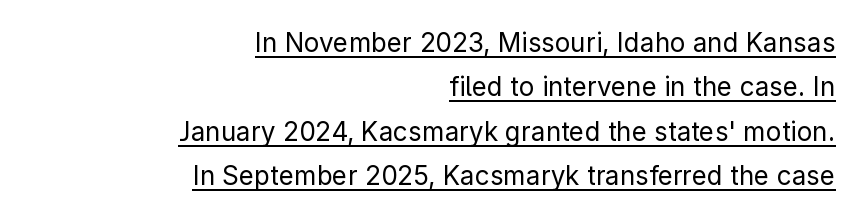
{"italic": "no", "bold": "no", "underline": "yes", "align": "right", "line_spacing_ratio": 1.71, "letter_spacing": "normal", "letter_spacing_em": 0.0, "glyph_px": 26}
